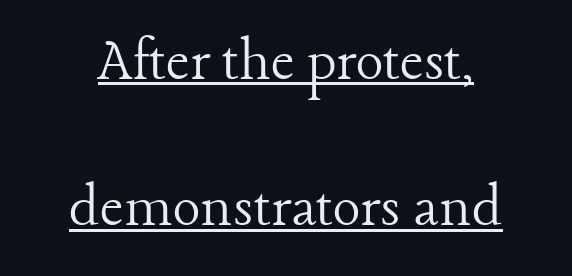
Character widths vary here, with narrow letters taking less room than wide ones. In designer terms, the underline attribute is active on this setting. This sample uses a serif face. The letters stand straight up with perfectly vertical stems.
